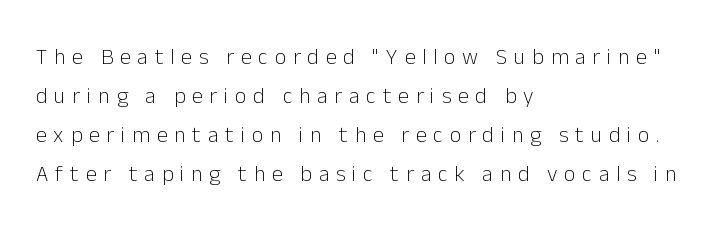
{"italic": "no", "bold": "no", "underline": "no", "align": "left", "line_spacing_ratio": 1.78, "letter_spacing": "wide", "letter_spacing_em": 0.31, "glyph_px": 22}
